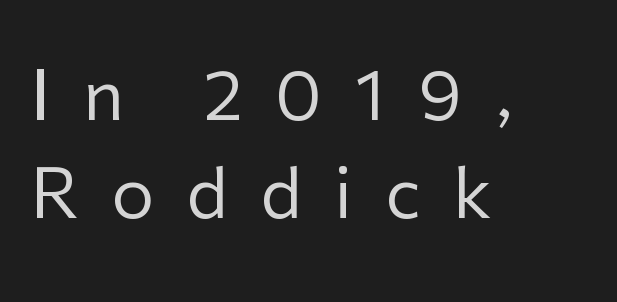
The image shows 68 px regular-weight sans-serif type, upright; set left-aligned, normal line spacing (1.44x), unusually wide letter spacing (+0.48 em), not underlined; low stroke contrast and a medium x-height.
